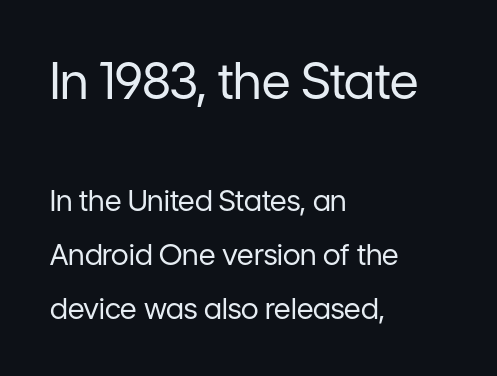
Q: Is the text bold? A: No.
Q: Is the text italic (slanted)? A: No, it is upright.
Q: Is the typeface a serif or a sans-serif typeface? A: Sans-serif.
Q: Is the text underlined? A: No.
Q: How is the paragraph aligned? A: Left-aligned.
Q: Is the spacing between letters normal or unusually wide? A: Normal.
Q: Which block of text is set in a larger size, the first (top) or the second (bottom)? A: The first (top) one.
Q: Width (condensed, normal, or wide)? A: Normal.
Q: Stroke contrast? A: Low.
Q: x-height? A: Medium.
Q: Monospaced? A: No.
